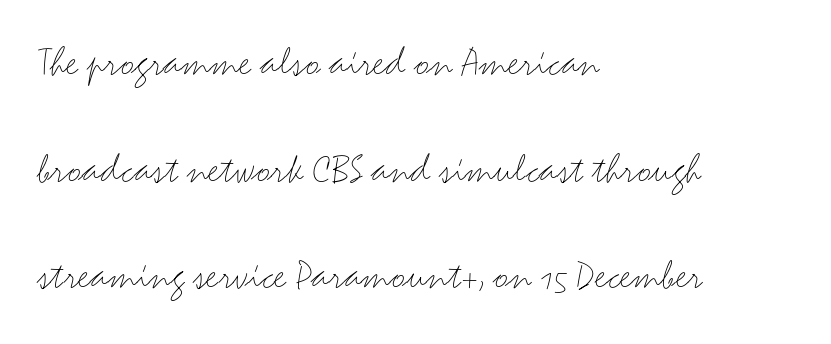
Characters follow at the spacing the type designer built in. The space beneath each line is pristine and unruled. Proportional: the letters do not fall into vertical columns. Vertically, the passage feels expansive, rows floating well apart. The glyphs in this specimen are sans serif.
